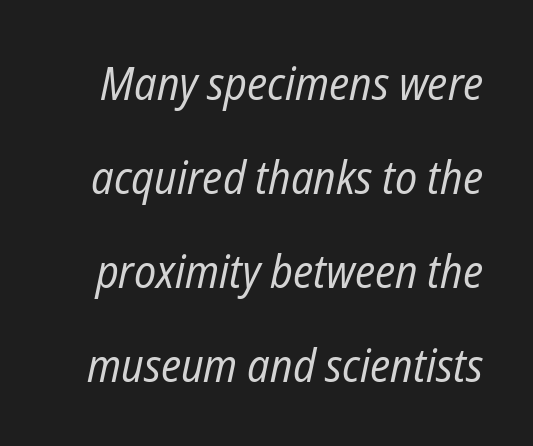
{"italic": "yes", "lean": "right", "slant_degrees": 12, "bold": "no", "weight": "regular", "width": "condensed", "stroke_contrast": "low", "x_height": "medium", "monospaced": "no", "underline": "no", "line_spacing": "loose", "line_spacing_ratio": 2.04, "letter_spacing": "normal", "letter_spacing_em": 0.0, "glyph_px": 46}
